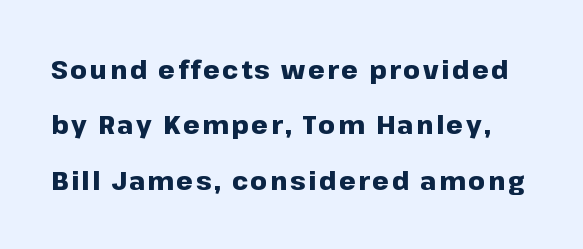
{"italic": "no", "bold": "yes", "underline": "no", "line_spacing": "loose", "line_spacing_ratio": 2.13, "glyph_px": 26}
